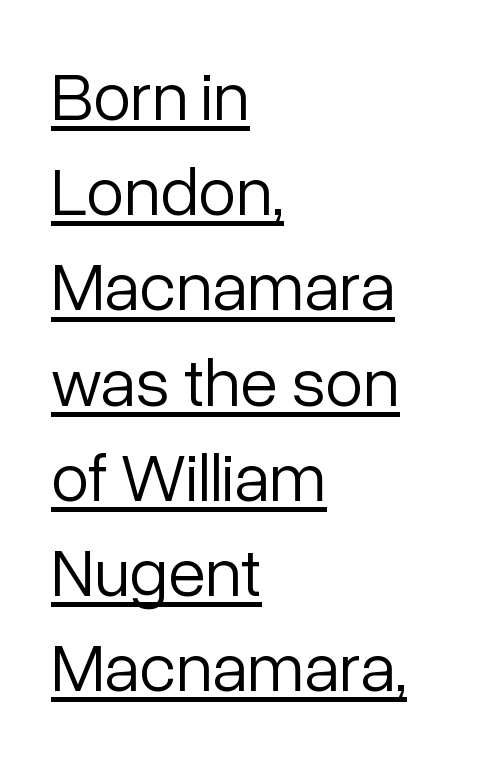
The rendering uses the underline text-decoration. Looks like regular typesetting: each glyph gets only the width it needs. The rows are spaced the way most documents space them. Nobody touched the tracking dial on this one.
